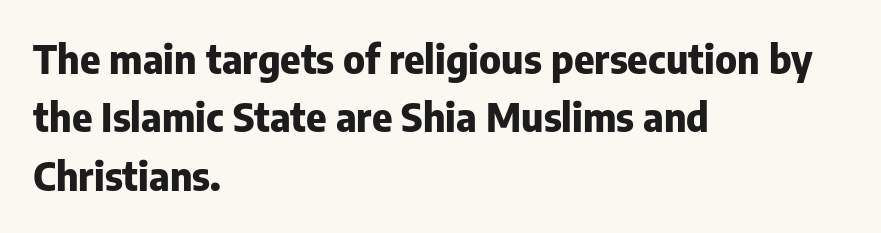
Q: Is the text bold? A: Yes.
Q: Is the text italic (slanted)? A: No, it is upright.
Q: Is the typeface a serif or a sans-serif typeface? A: Sans-serif.
Q: Is the text underlined? A: No.
Q: How is the paragraph aligned? A: Left-aligned.
Q: Is the spacing between letters normal or unusually wide? A: Normal.
Q: Is the spacing between lines tight, normal or loose? A: Normal.
Q: Width (condensed, normal, or wide)? A: Normal.
Q: Stroke contrast? A: Low.
Q: x-height? A: Medium.
Q: Monospaced? A: No.
